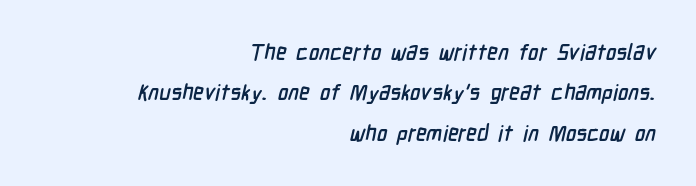
The image shows 22 px text type; set right-aligned, line spacing 1.84x, normal letter spacing, not underlined.
